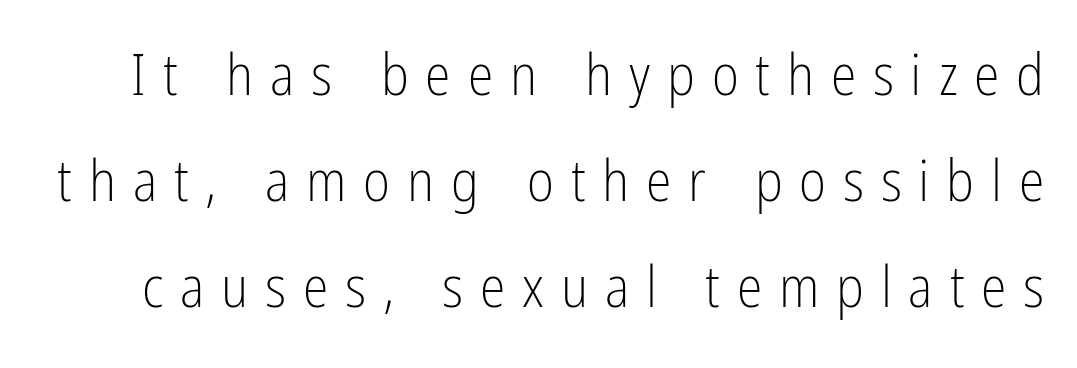
A typesetter would call this proportional, since set widths differ per character. A bare baseline throughout the passage. Display-style spreading of the glyphs; the letterfit is very open. It's the straight-up-and-down kind of type.
